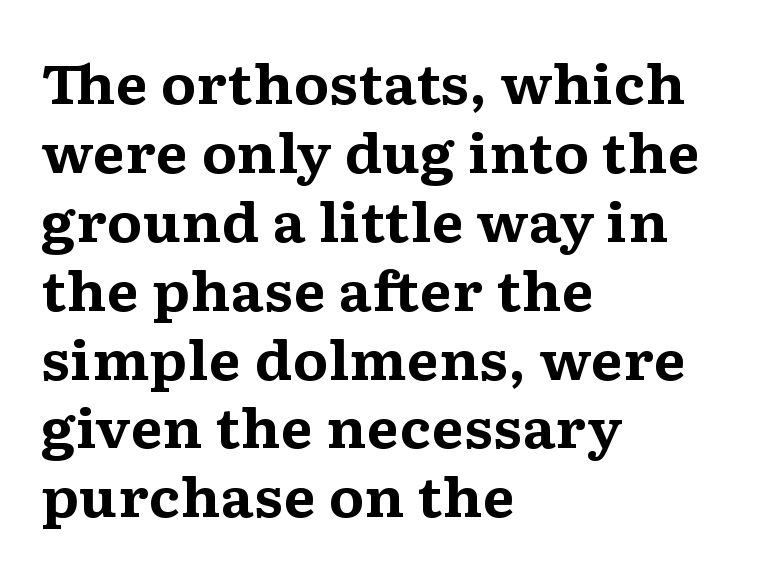
{"serif": "yes", "italic": "no", "bold": "yes", "weight": "bold", "width": "wide", "stroke_contrast": "medium", "x_height": "medium", "monospaced": "no", "underline": "no", "align": "left", "line_spacing": "normal", "line_spacing_ratio": 1.3, "letter_spacing": "normal", "letter_spacing_em": 0.0, "glyph_px": 53}
